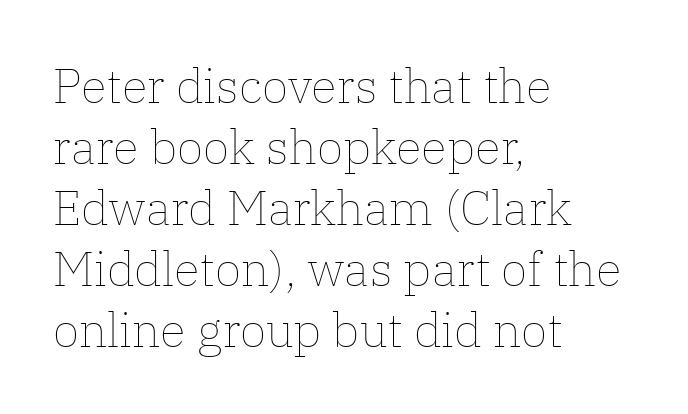
The image shows 48 px thin type, upright; set left-aligned, normal line spacing (1.27x), normal letter spacing, not underlined; low stroke contrast and a medium x-height.
